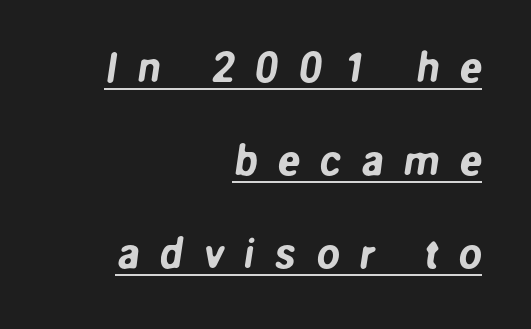
The image shows 42 px sans-serif type; set right-aligned, loose line spacing (2.21x), unusually wide letter spacing (+0.47 em), underlined; low stroke contrast and a medium x-height.
